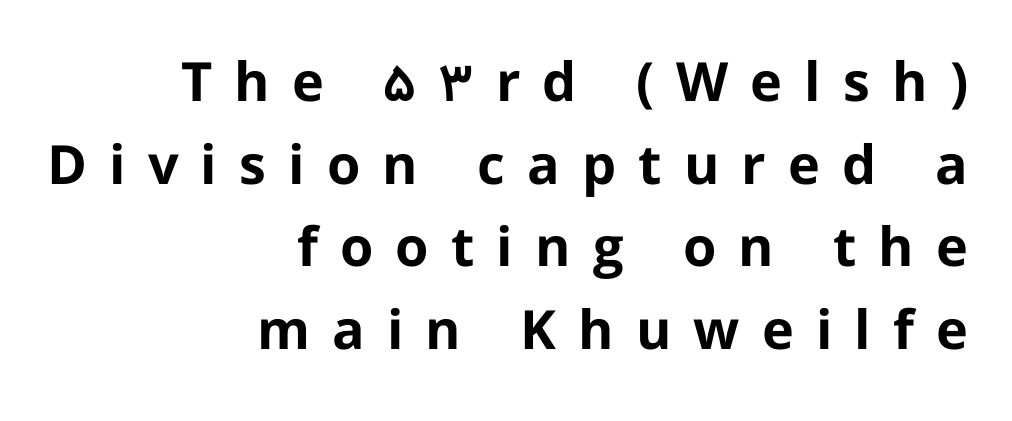
The image shows 54 px bold sans-serif type, upright; set right-aligned, normal line spacing (1.53x), unusually wide letter spacing (+0.41 em), not underlined; low stroke contrast and a medium x-height.
